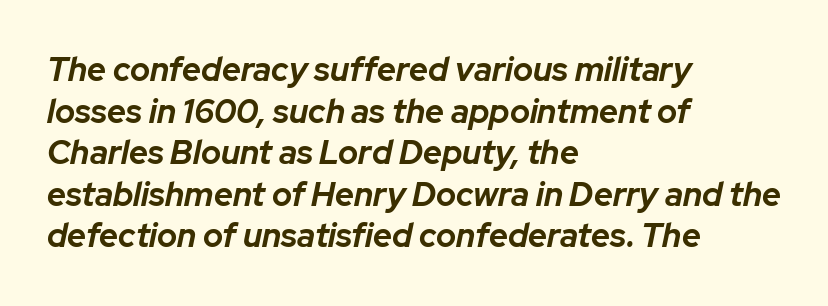
{"italic": "yes", "lean": "right", "slant_degrees": 12, "bold": "yes", "weight": "bold", "width": "normal", "stroke_contrast": "low", "x_height": "medium", "monospaced": "no", "underline": "no", "align": "left", "line_spacing": "normal", "line_spacing_ratio": 1.26, "letter_spacing": "normal", "letter_spacing_em": 0.0, "glyph_px": 33}
